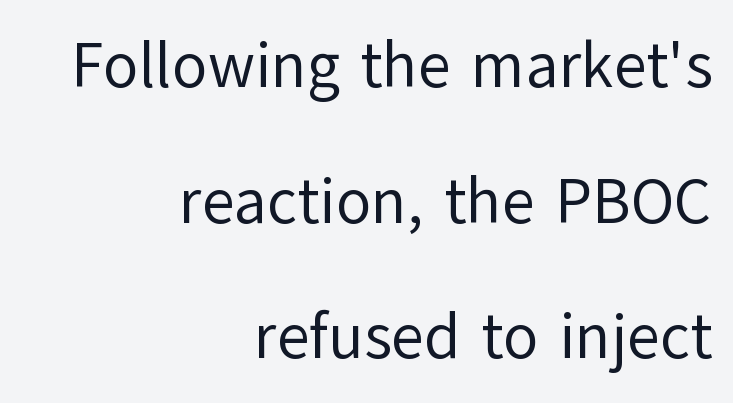
Students, observe: this is what heavily led, spacious text looks like. The space directly below the letters is spotless. The ragged edge is on the left, which tells us the setting is flush right. Tracking value appears to be zero — textbook default spacing. Do the characters align in a grid? No, the font is proportional.
